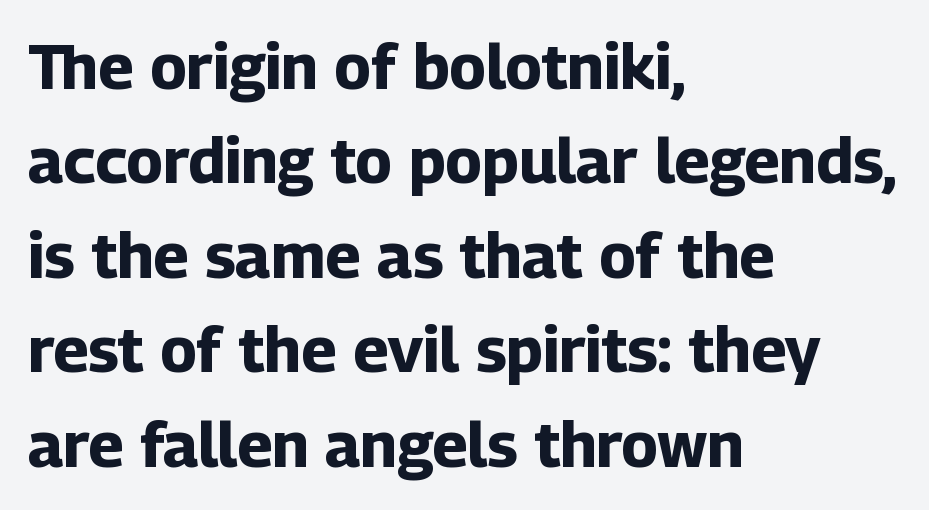
The image shows 63 px bold sans-serif type, upright; set left-aligned, normal line spacing (1.5x), normal letter spacing, not underlined; low stroke contrast and a medium x-height.
